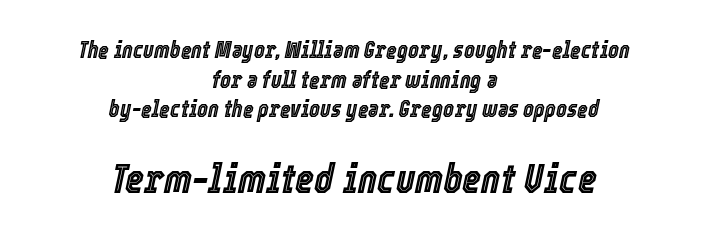
Q: Is the text italic (slanted)? A: Yes, it leans right by about 12 degrees.
Q: Is the text underlined? A: No.
Q: How is the paragraph aligned? A: Centered.
Q: Is the spacing between letters normal or unusually wide? A: Normal.
Q: Is the spacing between lines tight, normal or loose? A: Normal.
Q: Which block of text is set in a larger size, the first (top) or the second (bottom)? A: The second (bottom) one.
Q: Width (condensed, normal, or wide)? A: Condensed.
Q: x-height? A: Medium.
Q: Monospaced? A: No.
